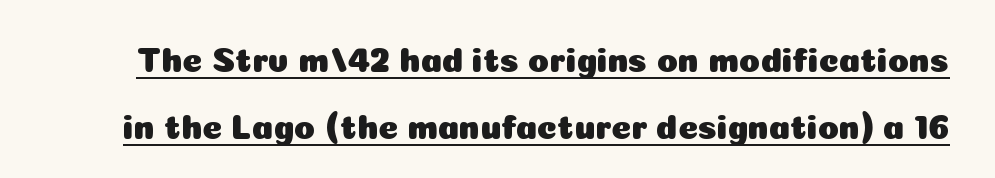
{"serif": "no", "italic": "no", "width": "normal", "stroke_contrast": "low", "x_height": "medium", "monospaced": "no", "underline": "yes", "line_spacing": "loose", "line_spacing_ratio": 1.98, "letter_spacing": "normal", "letter_spacing_em": 0.0, "glyph_px": 34}
